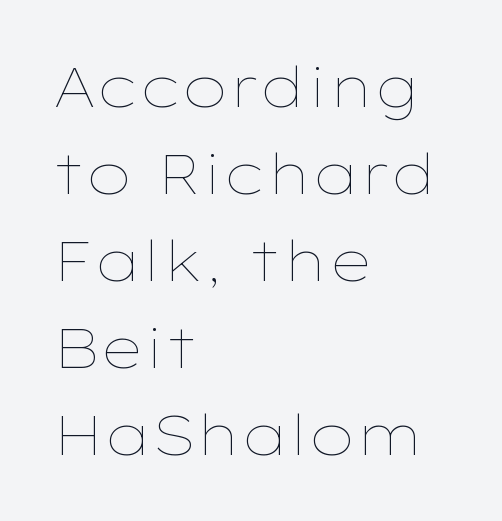
The image shows 55 px thin, wide type, upright; set left-aligned, normal line spacing (1.58x), normal letter spacing, not underlined; low stroke contrast and a medium x-height.
